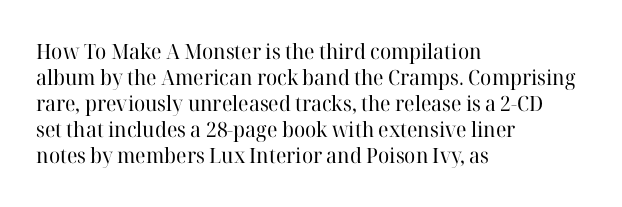
The image shows 21 px text type, upright; set left-aligned, line spacing 1.24x, normal letter spacing, not underlined.
